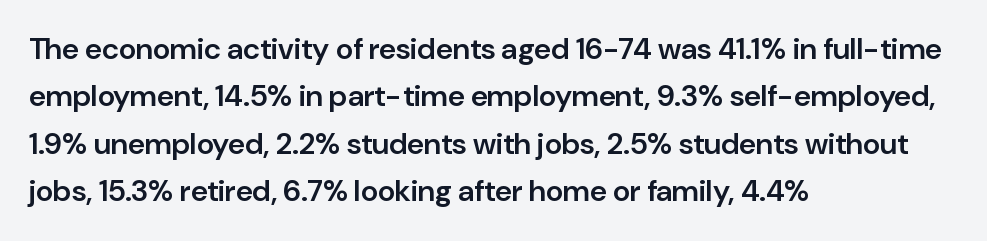
The image shows 30 px semibold sans-serif type, upright; set left-aligned, normal line spacing (1.58x), normal letter spacing, not underlined; low stroke contrast and a medium x-height.
